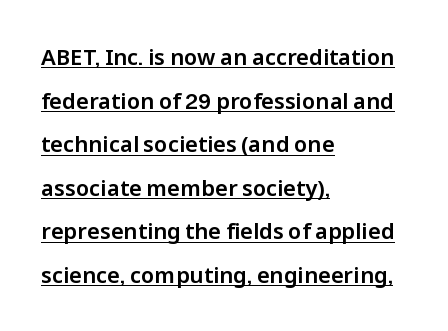
Q: Is the text italic (slanted)? A: No, it is upright.
Q: Is the text underlined? A: Yes.
Q: How is the paragraph aligned? A: Left-aligned.
Q: Is the spacing between letters normal or unusually wide? A: Normal.
Q: Is the spacing between lines tight, normal or loose? A: Loose.
